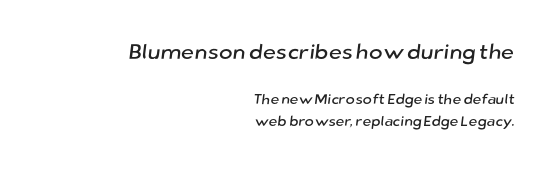
{"underline": "no", "align": "right", "line_spacing": "normal", "line_spacing_ratio": 1.58, "letter_spacing": "normal", "letter_spacing_em": 0.0, "larger_block": "first", "size_ratio": 1.5, "glyph_px": 21}
